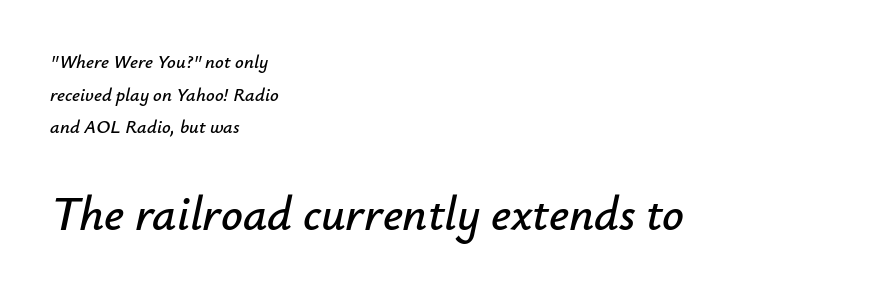
The image shows 48 px text type, italic (leaning right); set left-aligned, line spacing 1.72x, normal letter spacing, not underlined; the second (bottom) block is 2.53x larger; low stroke contrast and a small x-height.
